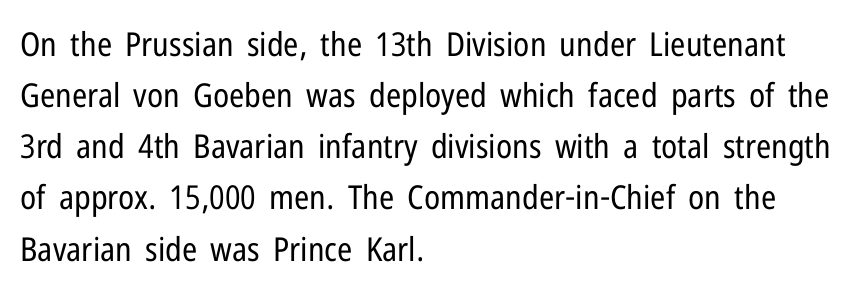
{"serif": "no", "italic": "no", "bold": "no", "weight": "regular", "width": "condensed", "stroke_contrast": "low", "x_height": "medium", "monospaced": "no", "underline": "no", "align": "left", "line_spacing": "normal", "line_spacing_ratio": 1.55, "letter_spacing": "normal", "letter_spacing_em": 0.0, "glyph_px": 33}
